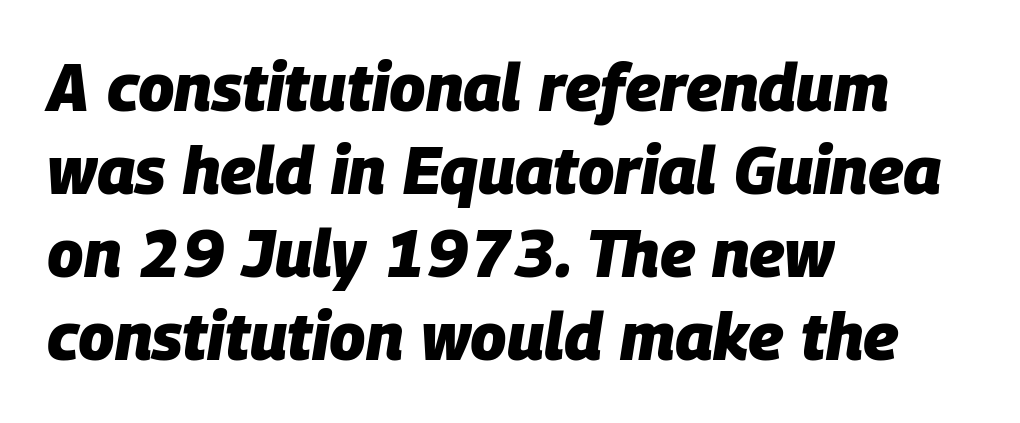
Varying glyph widths throughout — classic text-font behaviour. Unmarked baselines from the first word to the last. Nothing unusual about the tracking: characters are spaced as the font intends. There's an unmistakable incline to the writing here. Chunky letters — that's bold for sure. Regular leading.
